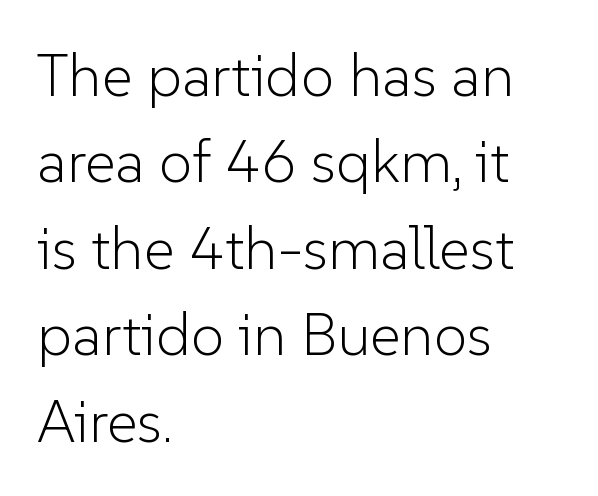
Quick note: interline space is typical. Ascenders rise straight up at ninety degrees. Every row of glyphs begins at an identical x-position on the left. This reads as an unemphasized weight, regular at the heaviest. Descender tails drop into unmarked territory.
